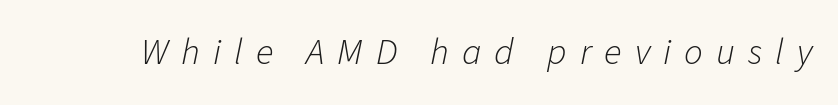
Q: Is the text bold? A: No.
Q: Is the text italic (slanted)? A: Yes, it leans right by about 11 degrees.
Q: Is the text underlined? A: No.
Q: Is the spacing between letters normal or unusually wide? A: Unusually wide.
Q: Width (condensed, normal, or wide)? A: Normal.
Q: Stroke contrast? A: Low.
Q: x-height? A: Medium.
Q: Monospaced? A: No.
